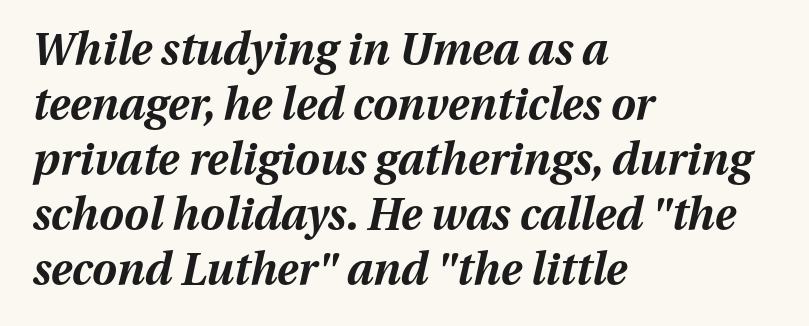
Horizontal alignment here is leftward, the default for most running prose. Typesetter's note: full bold, strokes at maximum text heaviness. How would I describe the line gaps? Plain and ordinary. This sample uses plain, unmodified letter spacing.
